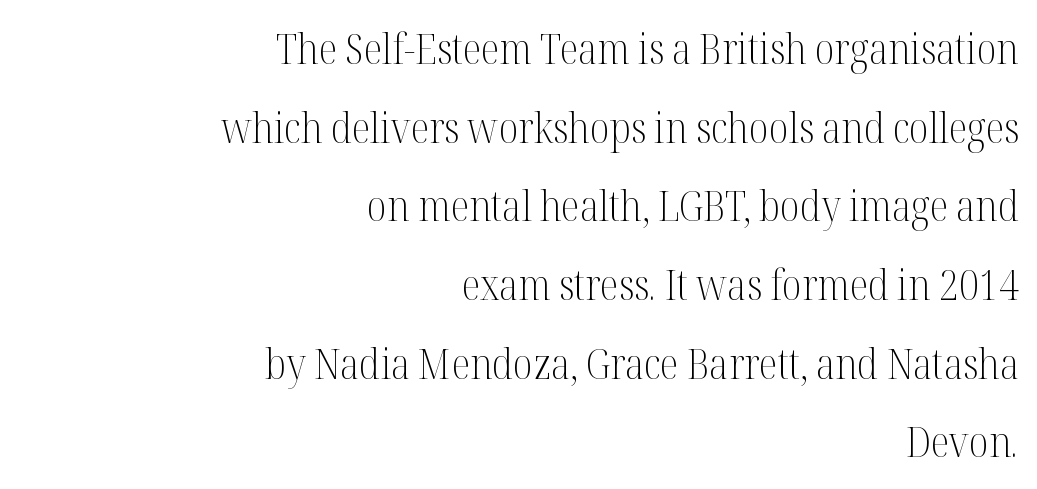
Q: Is the text bold? A: No.
Q: Is the text italic (slanted)? A: No, it is upright.
Q: Is the typeface a serif or a sans-serif typeface? A: Serif.
Q: Is the text underlined? A: No.
Q: How is the paragraph aligned? A: Right-aligned.
Q: Is the spacing between letters normal or unusually wide? A: Normal.
Q: Width (condensed, normal, or wide)? A: Condensed.
Q: Stroke contrast? A: Medium.
Q: x-height? A: Medium.
Q: Monospaced? A: No.
